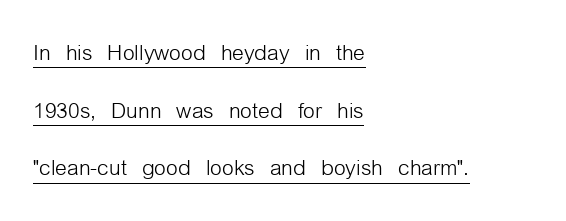
Q: Is the text bold? A: No.
Q: Is the text italic (slanted)? A: No, it is upright.
Q: Is the typeface a serif or a sans-serif typeface? A: Sans-serif.
Q: Is the text underlined? A: Yes.
Q: How is the paragraph aligned? A: Left-aligned.
Q: Is the spacing between letters normal or unusually wide? A: Normal.
Q: Is the spacing between lines tight, normal or loose? A: Loose.
Q: Width (condensed, normal, or wide)? A: Condensed.
Q: Stroke contrast? A: Low.
Q: x-height? A: Medium.
Q: Monospaced? A: No.
